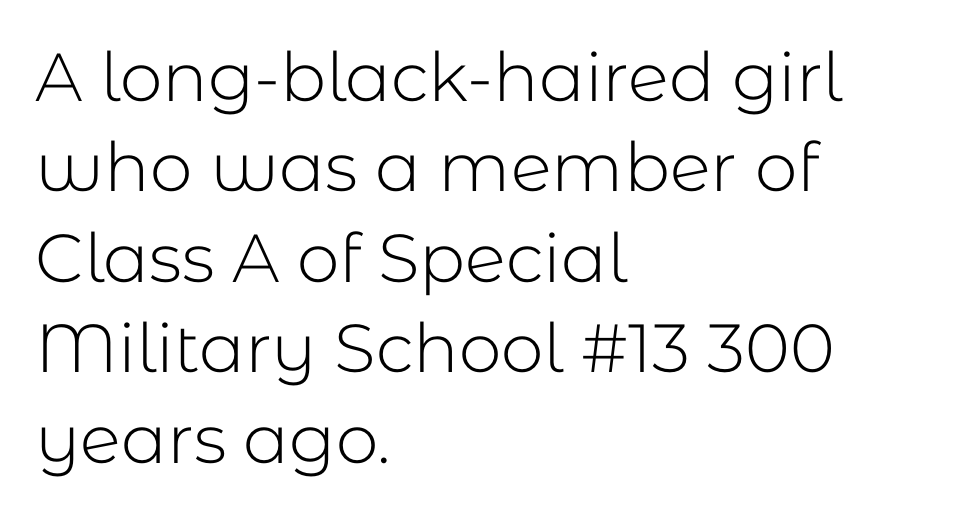
The image shows 68 px light sans-serif type, upright; set left-aligned, normal line spacing (1.33x), normal letter spacing, not underlined; low stroke contrast and a medium x-height.
